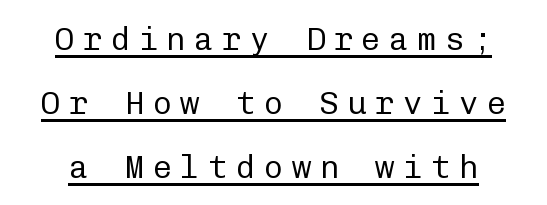
{"serif": "no", "italic": "no", "bold": "no", "weight": "regular", "width": "normal", "stroke_contrast": "low", "x_height": "medium", "monospaced": "yes", "underline": "yes", "line_spacing": "loose", "line_spacing_ratio": 2.0, "letter_spacing": "wide", "letter_spacing_em": 0.27, "glyph_px": 32}
